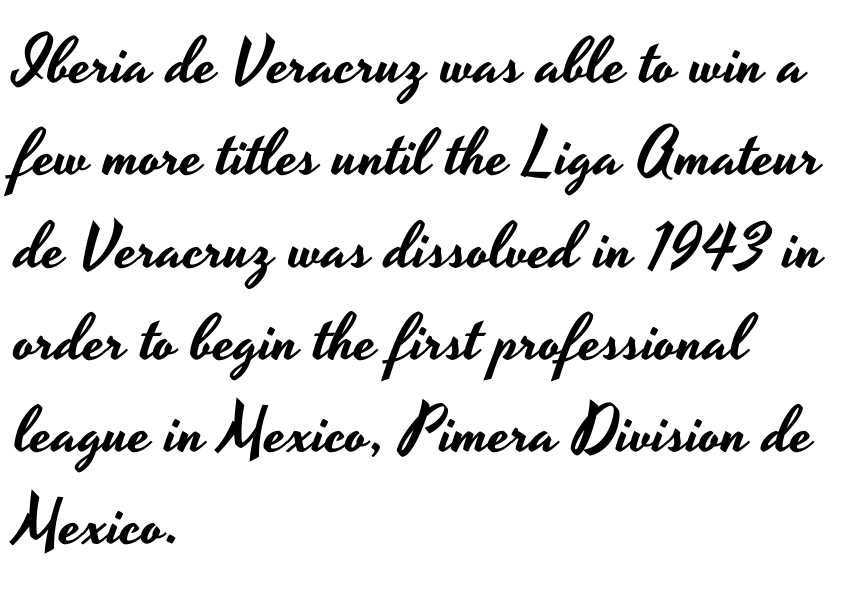
Notice how the passage keeps a crisp vertical edge on the left only. No feet cap the strokes, marking this as sans-serif type. Is there much room between lines? A standard amount, neither cramped nor airy. Think of a printed novel: that variable character pitch is what you see here. Descenders are the only things crossing below the line.
